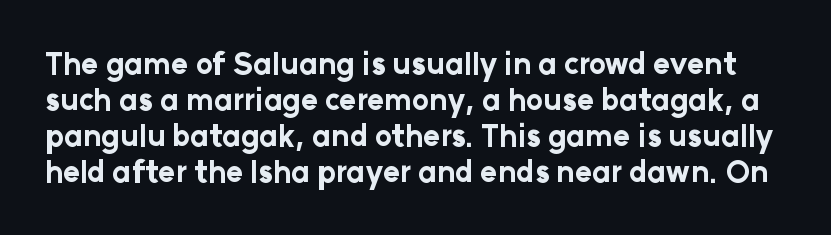
{"serif": "no", "italic": "no", "bold": "yes", "weight": "bold", "width": "normal", "stroke_contrast": "low", "x_height": "medium", "monospaced": "no", "underline": "no", "line_spacing_ratio": 1.24, "letter_spacing": "normal", "letter_spacing_em": 0.0, "glyph_px": 29}
